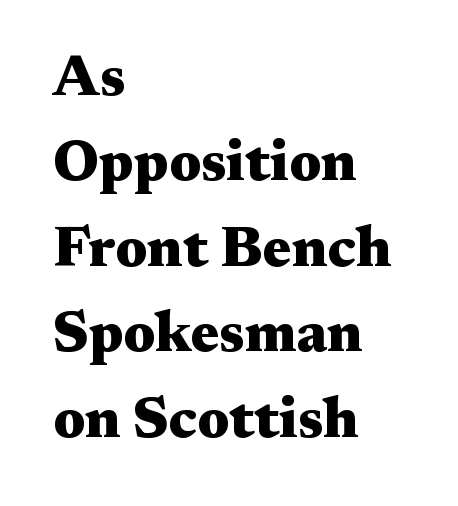
Q: Is the text bold? A: Yes.
Q: Is the text italic (slanted)? A: No, it is upright.
Q: Is the typeface a serif or a sans-serif typeface? A: Serif.
Q: Is the text underlined? A: No.
Q: How is the paragraph aligned? A: Left-aligned.
Q: Is the spacing between letters normal or unusually wide? A: Normal.
Q: Is the spacing between lines tight, normal or loose? A: Normal.
Q: Width (condensed, normal, or wide)? A: Wide.
Q: Stroke contrast? A: Medium.
Q: x-height? A: Medium.
Q: Monospaced? A: No.
